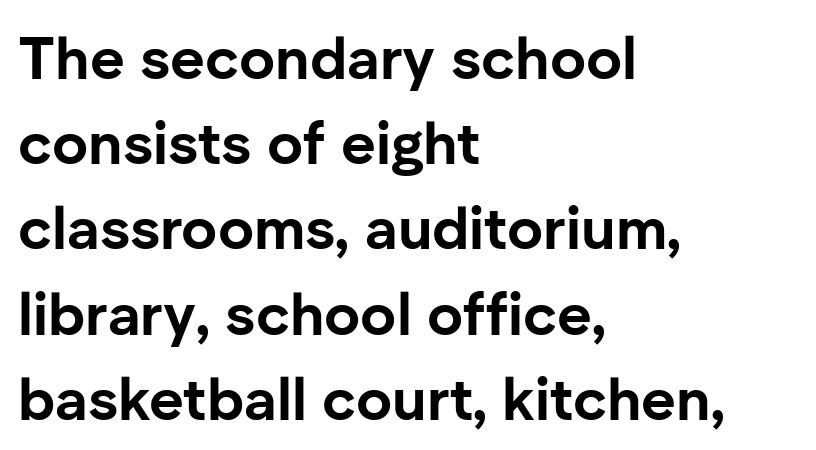
The typeface chosen for these lines omits serifs. This sample uses an upright cut, with every glyph sitting square on the baseline. A classic flush-left, rag-right setting is used for this passage. Every letter is thick-stroked: bold, no question. Underlining? Definitely not there. Is there much room between lines? A standard amount, neither cramped nor airy.
